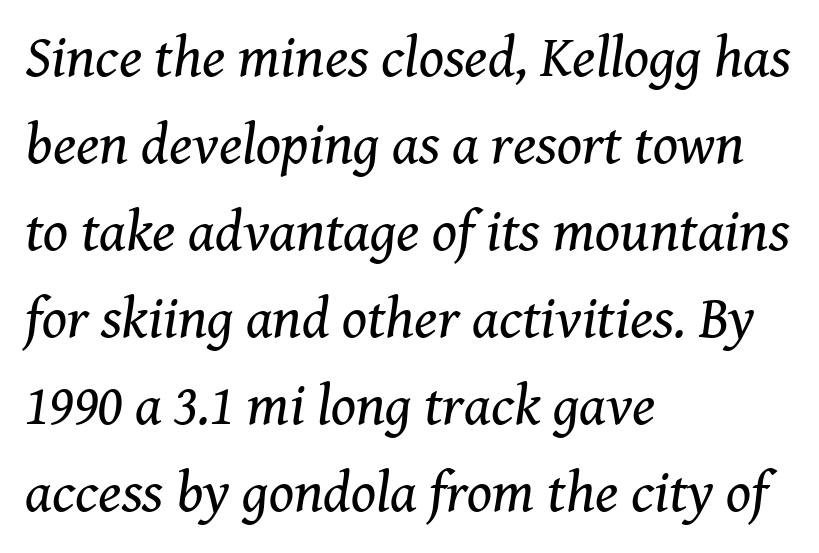
The image shows 58 px regular-weight serif type, italic (leaning right); set left-aligned, normal line spacing (1.5x), normal letter spacing, not underlined; medium stroke contrast and a medium x-height.
